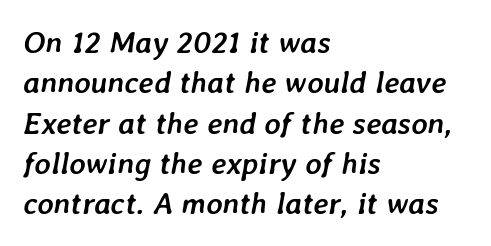
Q: Is the text bold? A: Yes.
Q: Is the text italic (slanted)? A: Yes, it leans right by about 7 degrees.
Q: Is the text underlined? A: No.
Q: How is the paragraph aligned? A: Left-aligned.
Q: Is the spacing between letters normal or unusually wide? A: Normal.
Q: Is the spacing between lines tight, normal or loose? A: Normal.
Q: Width (condensed, normal, or wide)? A: Normal.
Q: Stroke contrast? A: Low.
Q: x-height? A: Medium.
Q: Monospaced? A: No.
